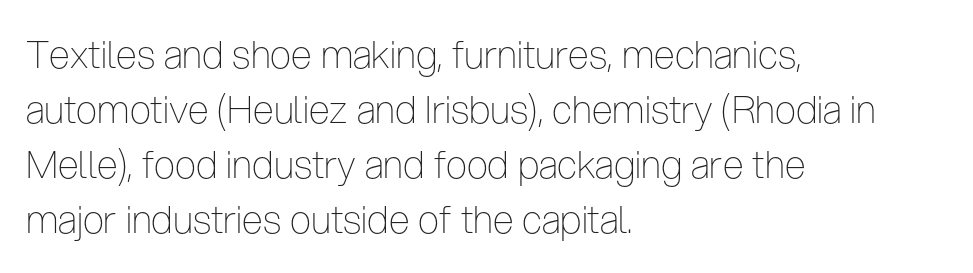
{"serif": "no", "italic": "no", "bold": "no", "weight": "thin", "width": "condensed", "stroke_contrast": "low", "x_height": "medium", "monospaced": "no", "underline": "no", "align": "left", "line_spacing": "normal", "line_spacing_ratio": 1.45, "letter_spacing": "normal", "letter_spacing_em": 0.0, "glyph_px": 38}
